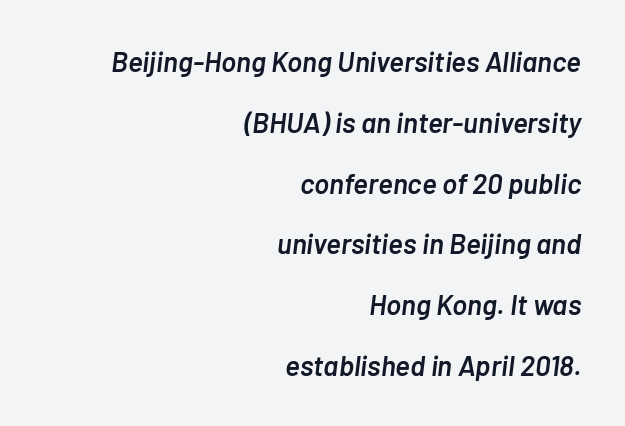
The image shows 28 px semibold type, italic (leaning right); set right-aligned, loose line spacing (2.17x), normal letter spacing, not underlined; low stroke contrast and a medium x-height.
